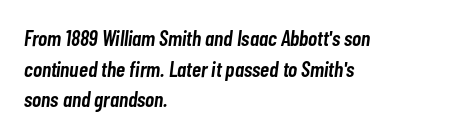
{"italic": "yes", "lean": "right", "slant_degrees": 7, "bold": "semi", "underline": "no", "align": "left", "line_spacing": "normal", "line_spacing_ratio": 1.39, "letter_spacing": "normal", "letter_spacing_em": 0.0, "glyph_px": 22}
